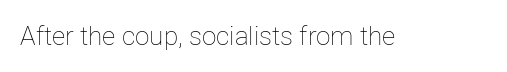
{"italic": "no", "bold": "no", "underline": "no", "letter_spacing": "normal", "letter_spacing_em": 0.0, "glyph_px": 26}
